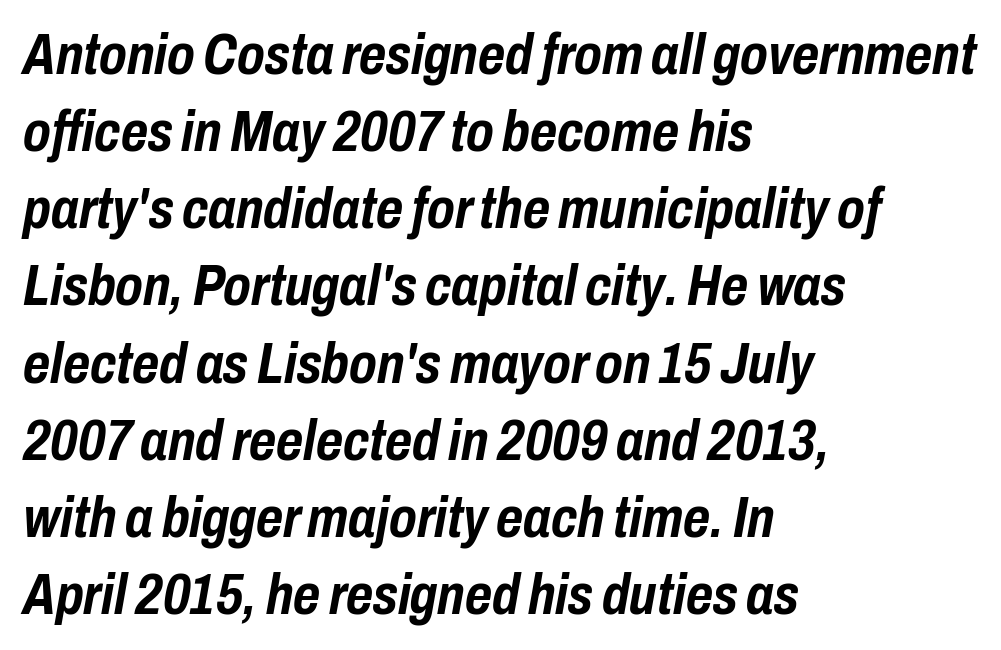
Varying glyph widths throughout — classic text-font behaviour. The letterforms sit shoulder to shoulder at normal distance. Layout note: lines flush left. The glyphs are unaccompanied by any horizontal stroke below them. What's the leading like? Ordinary, nothing unusual. You can tell it's italic because the verticals aren't actually vertical.
